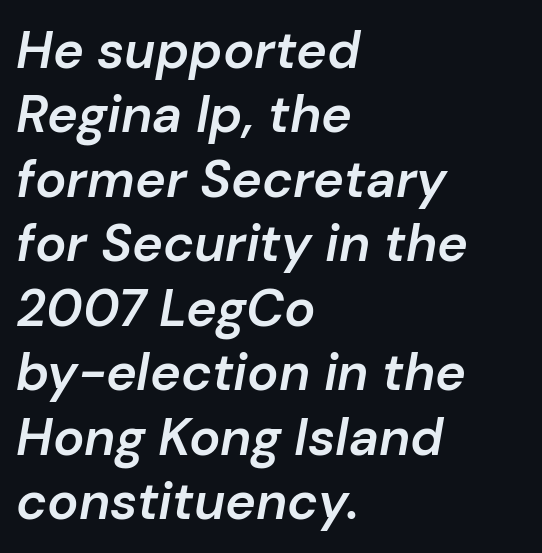
The image shows 52 px semibold type, italic (leaning right); set left-aligned, line spacing 1.24x, normal letter spacing, not underlined; low stroke contrast and a medium x-height.
